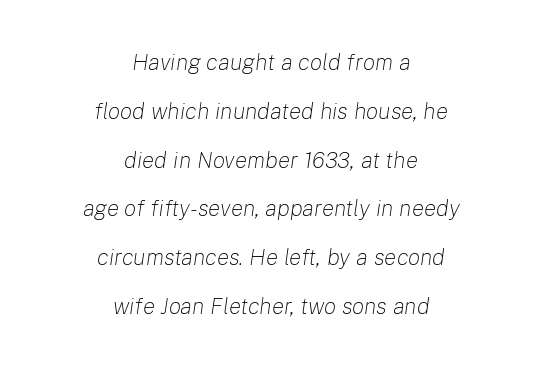
Stems here are at most as thick as an everyday book face. The font's italic variant was chosen for this text. The lines are quadded center. A great deal of white space separates one row of letters from the next. Honestly, there is no underline to notice here at all.
